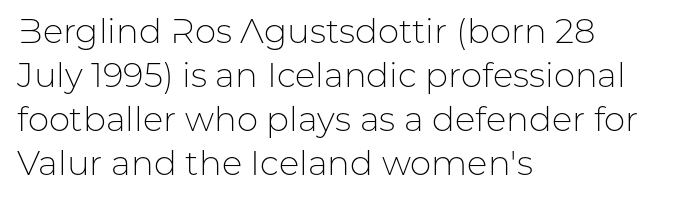
There is no visible air inserted between adjacent glyphs. Posture: upright roman. A typesetter would call this leading conventional body-copy spacing. These lines stack with their left ends in a neat column. A quiet, ordinary-to-light weight characterises the typeface. Letterform terminals end flat and unadorned throughout the passage.
